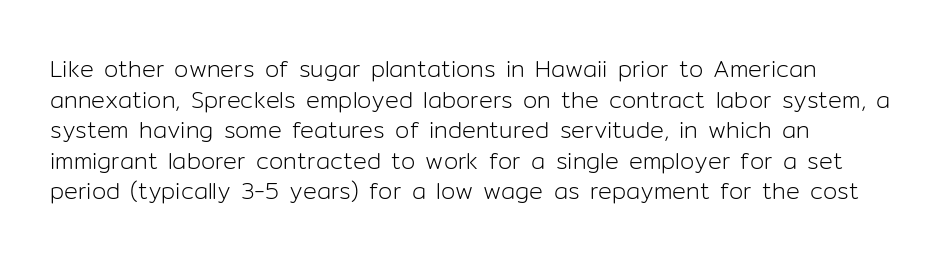
The image shows 23 px text type, upright; set left-aligned, normal line spacing (1.33x), normal letter spacing, not underlined.
